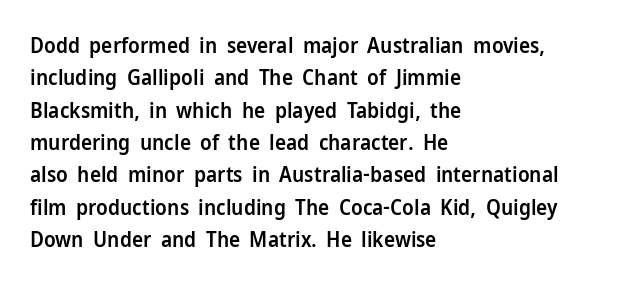
{"italic": "no", "bold": "semi", "underline": "no", "align": "left", "line_spacing": "normal", "line_spacing_ratio": 1.54, "letter_spacing": "normal", "letter_spacing_em": 0.0, "glyph_px": 21}
